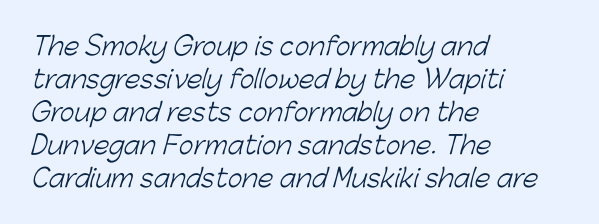
{"bold": "no", "underline": "no", "align": "left", "line_spacing": "normal", "line_spacing_ratio": 1.32, "letter_spacing": "normal", "letter_spacing_em": 0.0, "glyph_px": 25}
